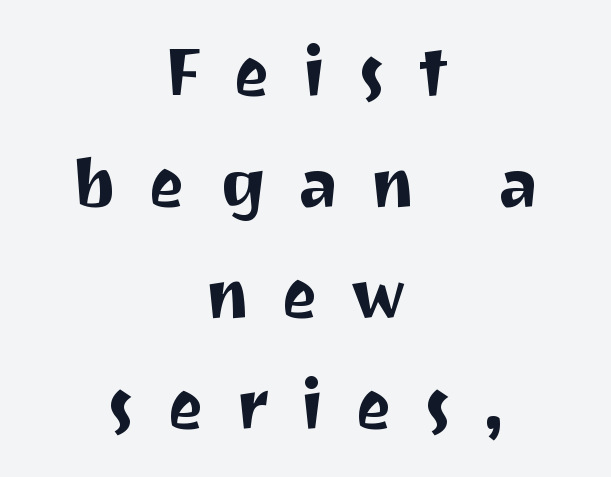
{"serif": "no", "italic": "no", "width": "normal", "stroke_contrast": "medium", "x_height": "medium", "monospaced": "no", "underline": "no", "align": "center", "line_spacing": "normal", "line_spacing_ratio": 1.63, "letter_spacing": "wide", "letter_spacing_em": 0.47, "glyph_px": 68}
